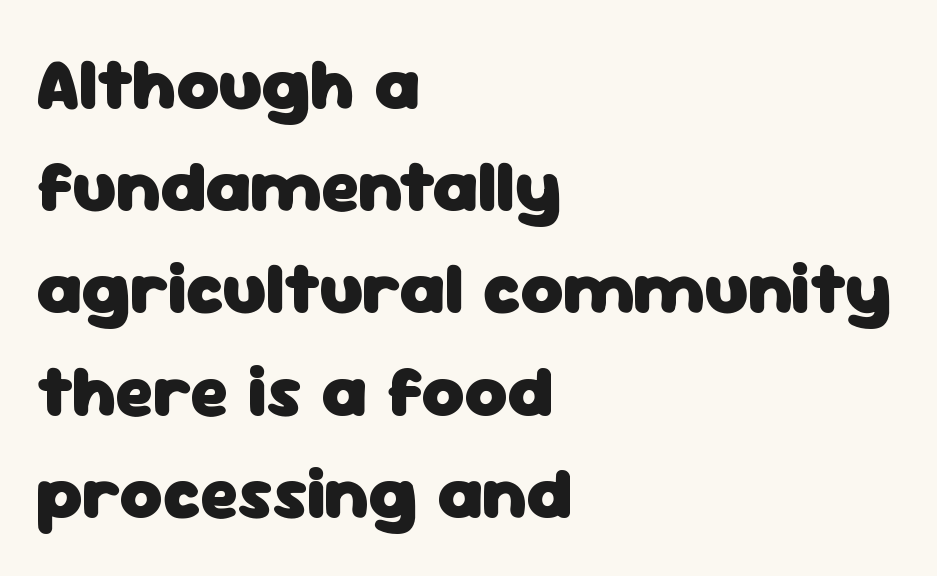
{"serif": "no", "italic": "no", "bold": "yes", "weight": "heavy", "width": "normal", "stroke_contrast": "low", "x_height": "medium", "monospaced": "no", "underline": "no", "align": "left", "line_spacing": "normal", "line_spacing_ratio": 1.4, "letter_spacing": "normal", "letter_spacing_em": 0.0, "glyph_px": 73}
